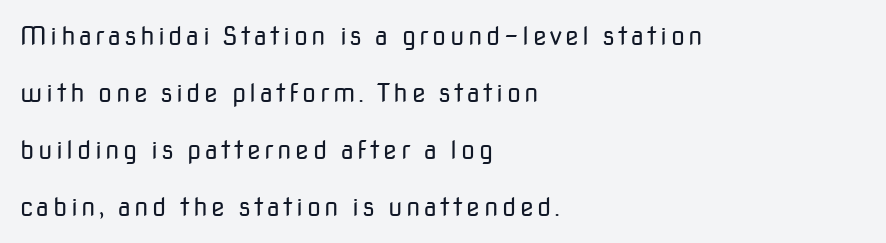
{"italic": "no", "bold": "no", "underline": "no", "align": "left", "line_spacing": "loose", "line_spacing_ratio": 2.28, "glyph_px": 25}
